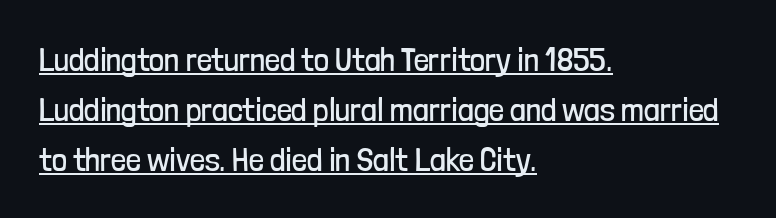
Inter-character spacing is left at the font's built-in metrics. This rendering uses left alignment, leaving the right contour irregular. No heavy texture on the line: the type isn't bold. A rule runs beneath these lines of type. This sample uses a sans-serif face. A typesetter would mark this as roman, not italic.
